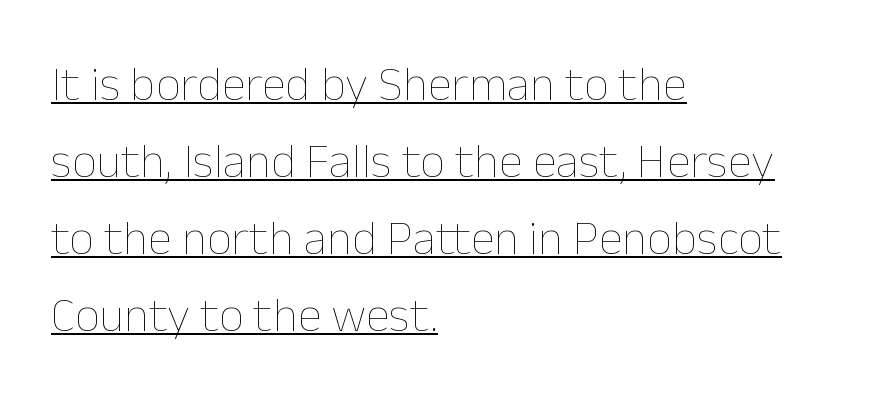
Q: Is the text bold? A: No.
Q: Is the text italic (slanted)? A: No, it is upright.
Q: Is the text underlined? A: Yes.
Q: How is the paragraph aligned? A: Left-aligned.
Q: Is the spacing between letters normal or unusually wide? A: Normal.
Q: Is the spacing between lines tight, normal or loose? A: Normal.
Q: Width (condensed, normal, or wide)? A: Normal.
Q: Stroke contrast? A: Low.
Q: x-height? A: Medium.
Q: Monospaced? A: No.
